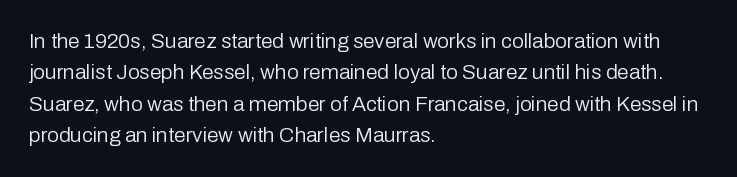
The image shows 21 px text type, upright; set left-aligned, normal line spacing (1.5x), normal letter spacing, not underlined.
